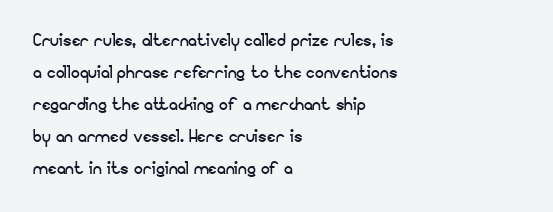
Q: Is the text bold? A: No.
Q: Is the text italic (slanted)? A: No, it is upright.
Q: Is the text underlined? A: No.
Q: How is the paragraph aligned? A: Left-aligned.
Q: Is the spacing between letters normal or unusually wide? A: Normal.
Q: Is the spacing between lines tight, normal or loose? A: Normal.
